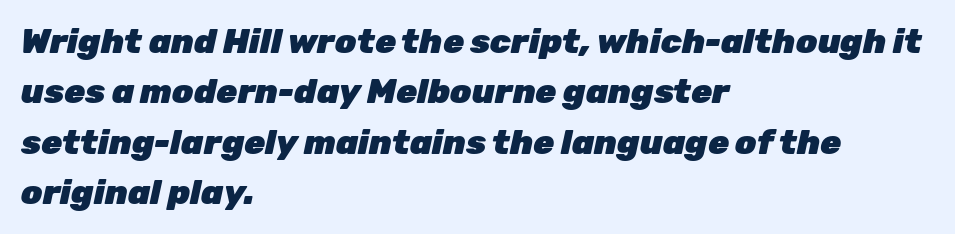
Q: Is the text bold? A: Yes.
Q: Is the text italic (slanted)? A: Yes, it leans right by about 12 degrees.
Q: Is the text underlined? A: No.
Q: How is the paragraph aligned? A: Left-aligned.
Q: Is the spacing between letters normal or unusually wide? A: Normal.
Q: Is the spacing between lines tight, normal or loose? A: Normal.
Q: Width (condensed, normal, or wide)? A: Normal.
Q: Stroke contrast? A: Low.
Q: x-height? A: Medium.
Q: Monospaced? A: No.
